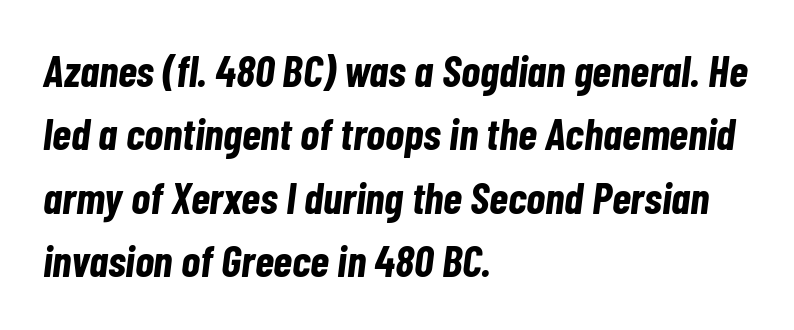
The image shows 44 px bold, condensed type, italic (leaning right); set left-aligned, normal line spacing (1.44x), normal letter spacing, not underlined; low stroke contrast and a medium x-height.
